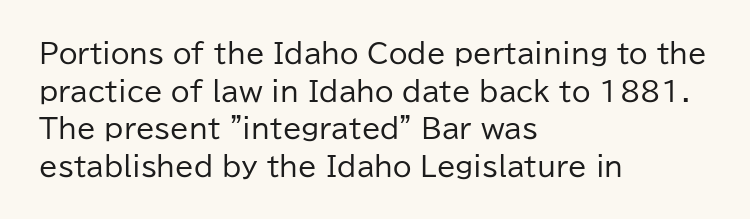
{"italic": "no", "bold": "no", "underline": "no", "align": "left", "line_spacing": "normal", "line_spacing_ratio": 1.39, "letter_spacing": "normal", "letter_spacing_em": 0.0, "glyph_px": 27}
